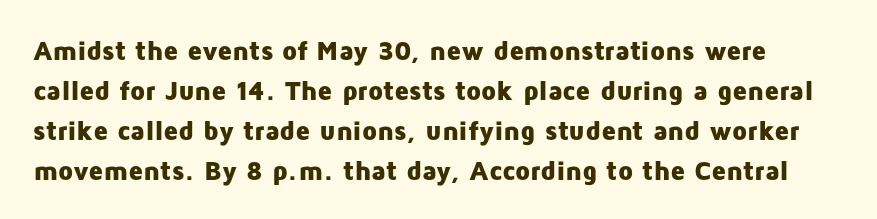
The space beneath each line is pristine and unruled. How are the letters spaced? Ordinarily, with no added tracking. Line spacing here is normal. The typesetting leans heavy: a genuine bold. Notice how the stems are strictly vertical — no italics here.
